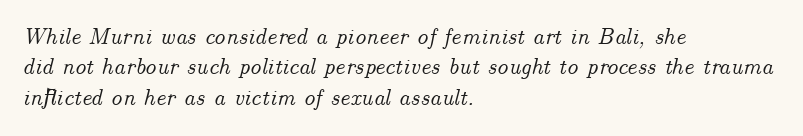
{"italic": "yes", "lean": "right", "slant_degrees": 14, "underline": "no", "align": "left", "line_spacing": "normal", "line_spacing_ratio": 1.32, "letter_spacing": "normal", "letter_spacing_em": 0.0, "glyph_px": 23}
